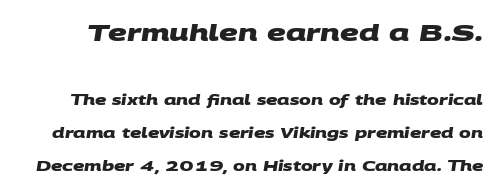
You could call the tracking neutral — neither tight nor loose. Plenty of ink on the page — the face is bold. In terms of leading, this rendering errs on the spacious side. Each row of text sits above clean, open space. Type size steps down from the first block to the second.
